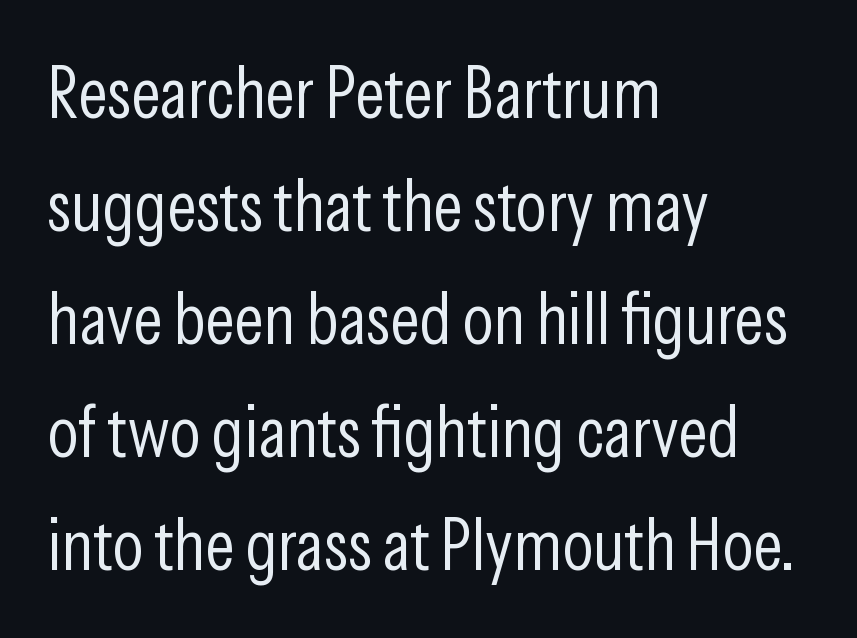
The image shows 72 px light, condensed sans-serif type, upright; set left-aligned, normal line spacing (1.57x), normal letter spacing, not underlined; low stroke contrast and a medium x-height.
